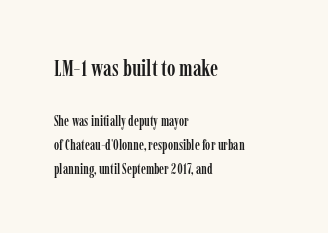
{"italic": "no", "underline": "no", "align": "left", "line_spacing_ratio": 1.72, "letter_spacing": "normal", "letter_spacing_em": 0.0, "larger_block": "first", "size_ratio": 1.64, "glyph_px": 23}
